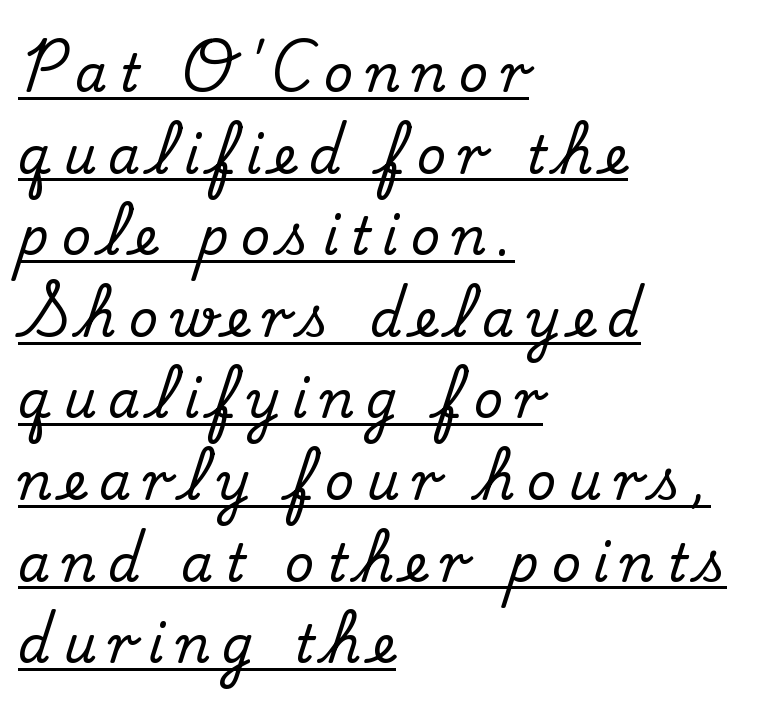
{"serif": "yes", "width": "normal", "stroke_contrast": "medium", "x_height": "small", "monospaced": "no", "underline": "yes", "align": "left", "line_spacing": "normal", "line_spacing_ratio": 1.6, "letter_spacing": "wide", "letter_spacing_em": 0.24, "glyph_px": 51}
